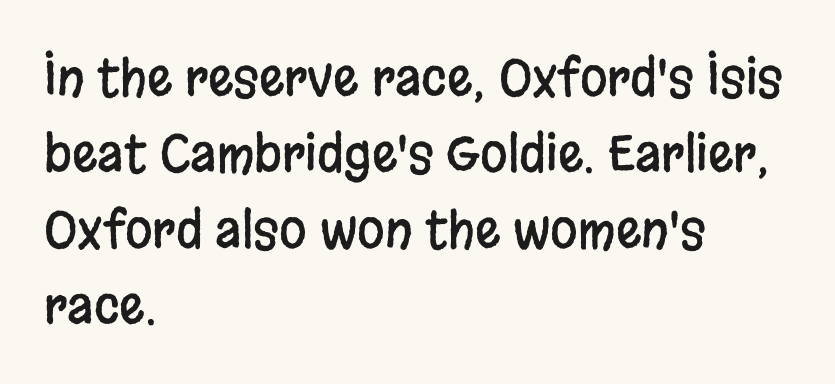
The image shows 50 px condensed sans-serif type, upright; set left-aligned, normal line spacing (1.52x), normal letter spacing, not underlined; low stroke contrast and a large x-height.
